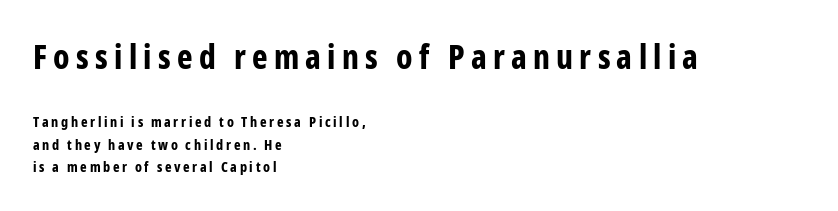
The image shows 33 px bold, condensed sans-serif type, upright; set left-aligned, normal line spacing (1.6x), not underlined; the first (top) block is 2.36x larger; low stroke contrast and a medium x-height.
